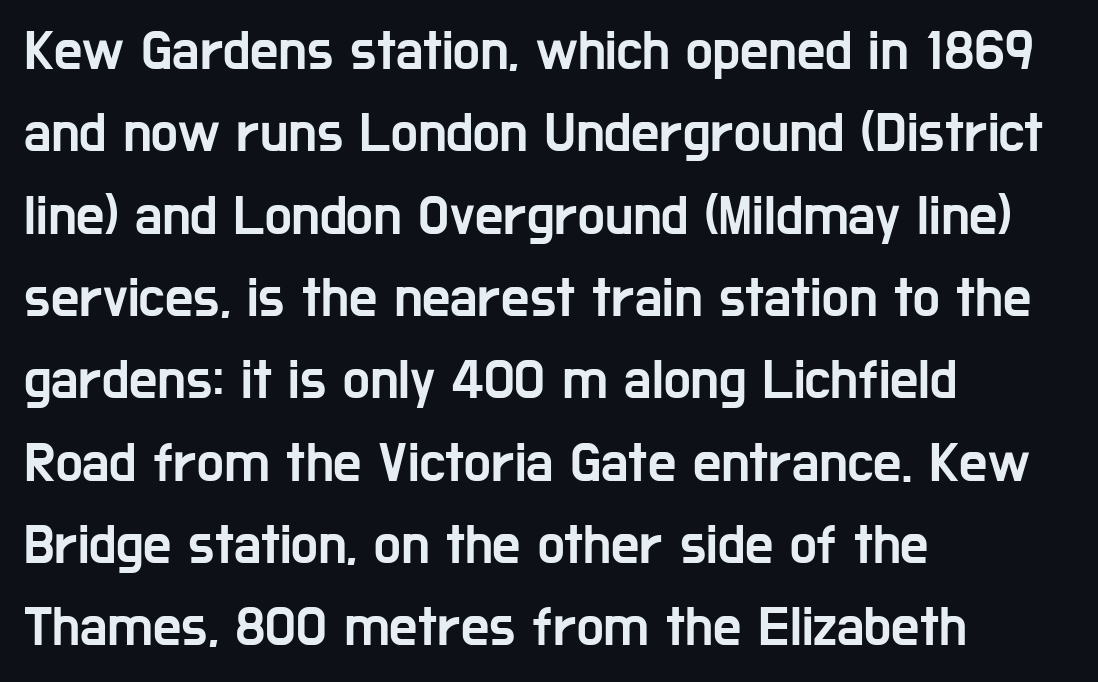
The image shows 56 px condensed sans-serif type, upright; set left-aligned, normal line spacing (1.47x), normal letter spacing, not underlined; low stroke contrast and a medium x-height.
